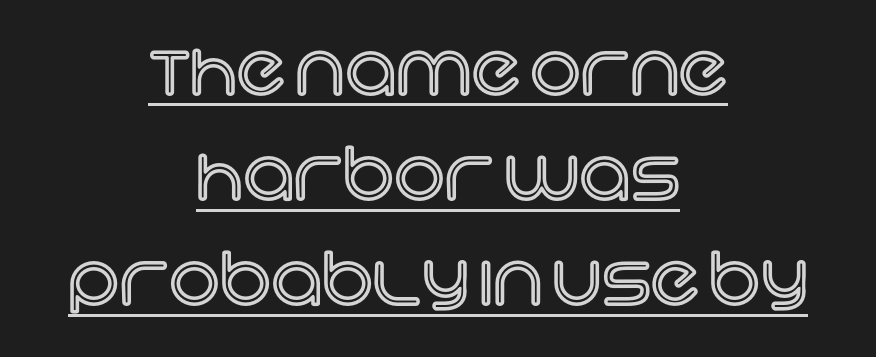
The letters stand straight up with perfectly vertical stems. This rendering leaves character spacing at its baseline value. The glyphs are accompanied by a horizontal stroke just below them. Quick note: interline space is typical.
